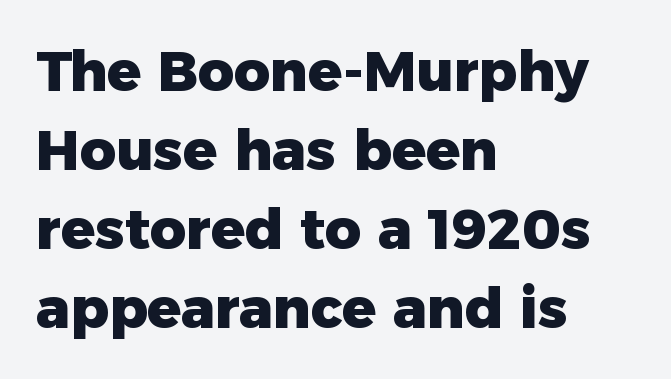
{"serif": "no", "italic": "no", "bold": "yes", "weight": "heavy", "width": "normal", "stroke_contrast": "low", "x_height": "medium", "monospaced": "no", "underline": "no", "align": "left", "line_spacing": "normal", "line_spacing_ratio": 1.41, "letter_spacing": "normal", "letter_spacing_em": 0.0, "glyph_px": 56}
